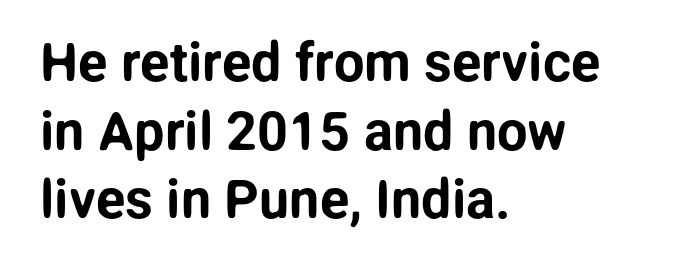
Q: Is the text italic (slanted)? A: No, it is upright.
Q: Is the typeface a serif or a sans-serif typeface? A: Sans-serif.
Q: Is the text underlined? A: No.
Q: How is the paragraph aligned? A: Left-aligned.
Q: Is the spacing between letters normal or unusually wide? A: Normal.
Q: Is the spacing between lines tight, normal or loose? A: Normal.
Q: Width (condensed, normal, or wide)? A: Normal.
Q: Stroke contrast? A: Low.
Q: x-height? A: Medium.
Q: Monospaced? A: No.
